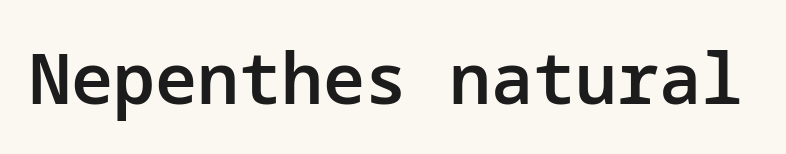
The image shows 70 px semibold sans-serif type, upright; set normal letter spacing, not underlined; low stroke contrast and a medium x-height.
